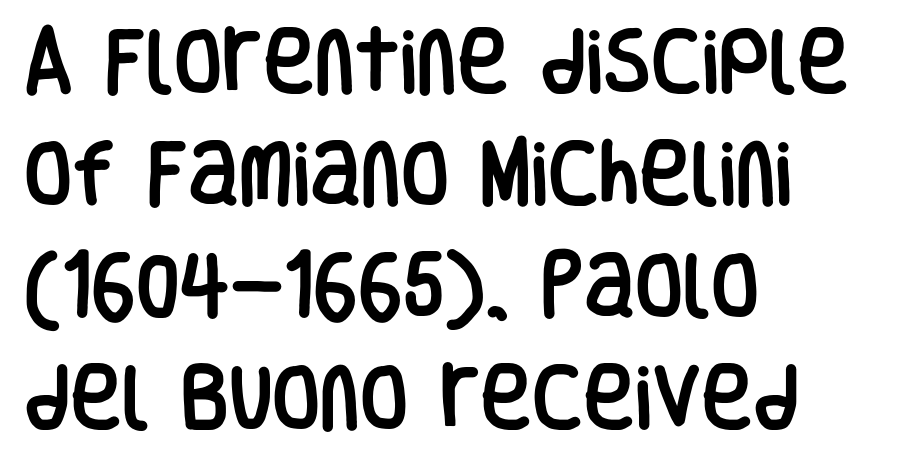
{"serif": "no", "italic": "no", "width": "condensed", "stroke_contrast": "low", "x_height": "large", "monospaced": "no", "underline": "no", "align": "left", "line_spacing": "normal", "line_spacing_ratio": 1.6, "letter_spacing": "normal", "letter_spacing_em": 0.0, "glyph_px": 70}
